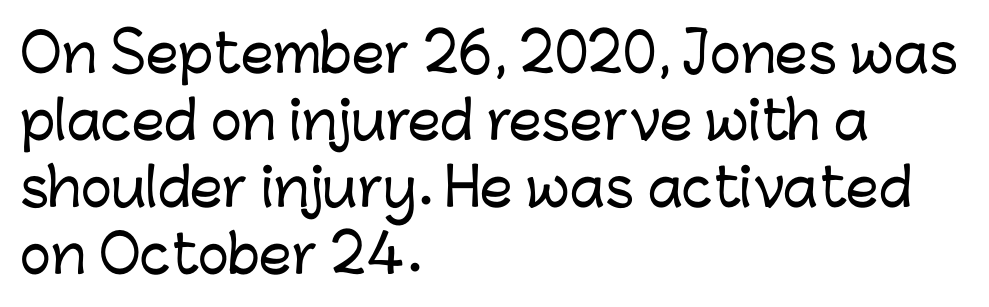
{"serif": "no", "italic": "no", "width": "normal", "stroke_contrast": "low", "x_height": "medium", "monospaced": "no", "underline": "no", "align": "left", "line_spacing": "normal", "line_spacing_ratio": 1.29, "letter_spacing": "normal", "letter_spacing_em": 0.0, "glyph_px": 52}
